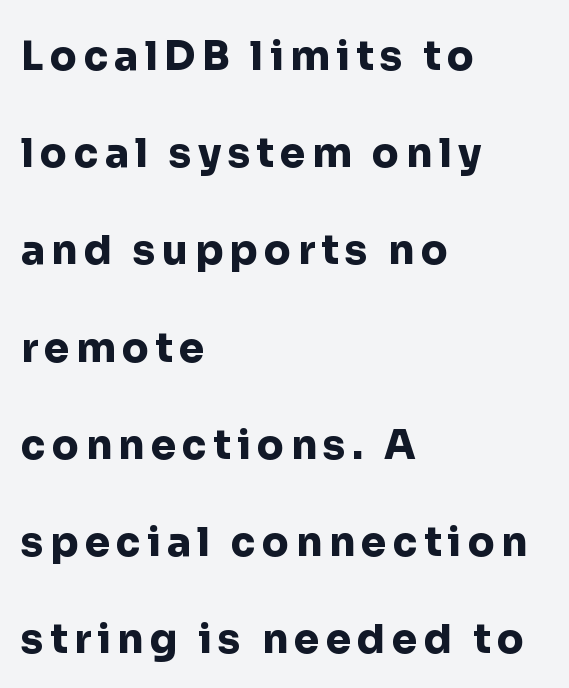
{"serif": "no", "italic": "no", "bold": "yes", "weight": "heavy", "width": "normal", "stroke_contrast": "low", "x_height": "medium", "monospaced": "no", "underline": "no", "align": "left", "line_spacing": "loose", "line_spacing_ratio": 2.43, "glyph_px": 40}
